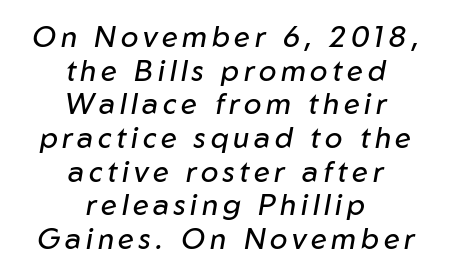
The image shows 29 px regular-weight type, italic (leaning right); set centered, line spacing 1.16x, not underlined; low stroke contrast and a medium x-height.
